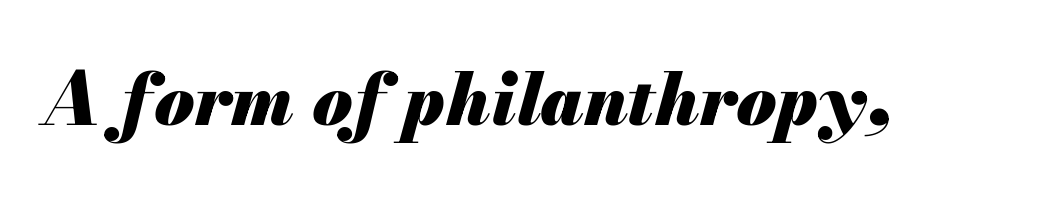
Q: Is the text bold? A: Yes.
Q: Is the text italic (slanted)? A: Yes, it leans right by about 13 degrees.
Q: Is the text underlined? A: No.
Q: Is the spacing between letters normal or unusually wide? A: Normal.
Q: Width (condensed, normal, or wide)? A: Normal.
Q: Stroke contrast? A: Medium.
Q: x-height? A: Small.
Q: Monospaced? A: No.
